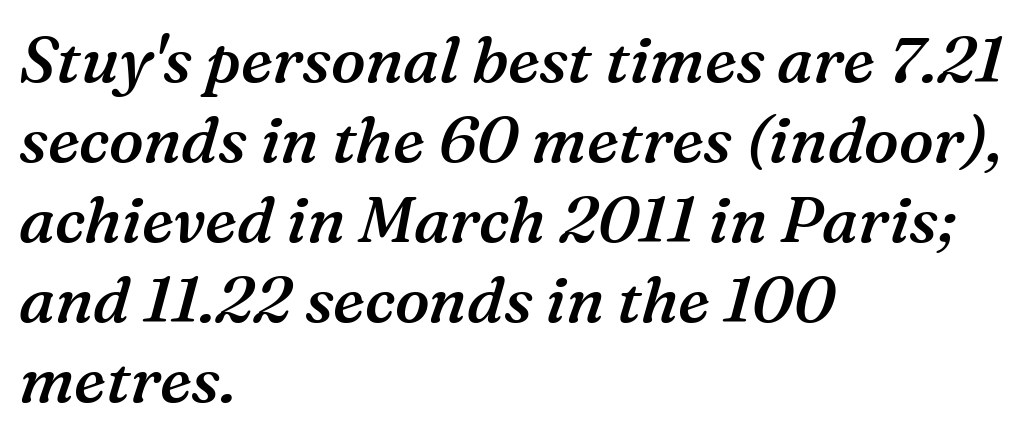
Q: Is the text bold? A: Semi-bold.
Q: Is the text italic (slanted)? A: Yes, it leans right by about 16 degrees.
Q: Is the typeface a serif or a sans-serif typeface? A: Serif.
Q: Is the text underlined? A: No.
Q: How is the paragraph aligned? A: Left-aligned.
Q: Is the spacing between letters normal or unusually wide? A: Normal.
Q: Is the spacing between lines tight, normal or loose? A: Normal.
Q: Width (condensed, normal, or wide)? A: Normal.
Q: Stroke contrast? A: Medium.
Q: x-height? A: Medium.
Q: Monospaced? A: No.
